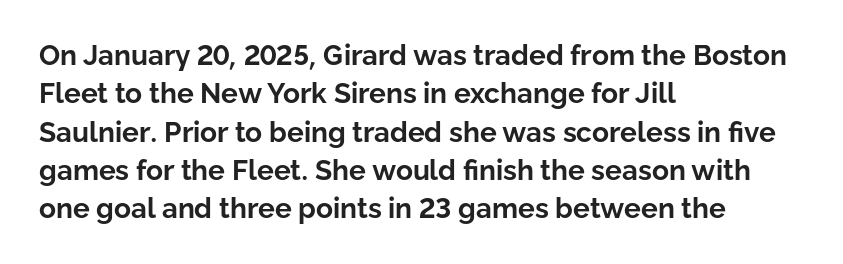
Q: Is the text bold? A: Yes.
Q: Is the text italic (slanted)? A: No, it is upright.
Q: Is the typeface a serif or a sans-serif typeface? A: Sans-serif.
Q: Is the text underlined? A: No.
Q: How is the paragraph aligned? A: Left-aligned.
Q: Is the spacing between letters normal or unusually wide? A: Normal.
Q: Is the spacing between lines tight, normal or loose? A: Normal.
Q: Width (condensed, normal, or wide)? A: Normal.
Q: Stroke contrast? A: Low.
Q: x-height? A: Medium.
Q: Monospaced? A: No.
